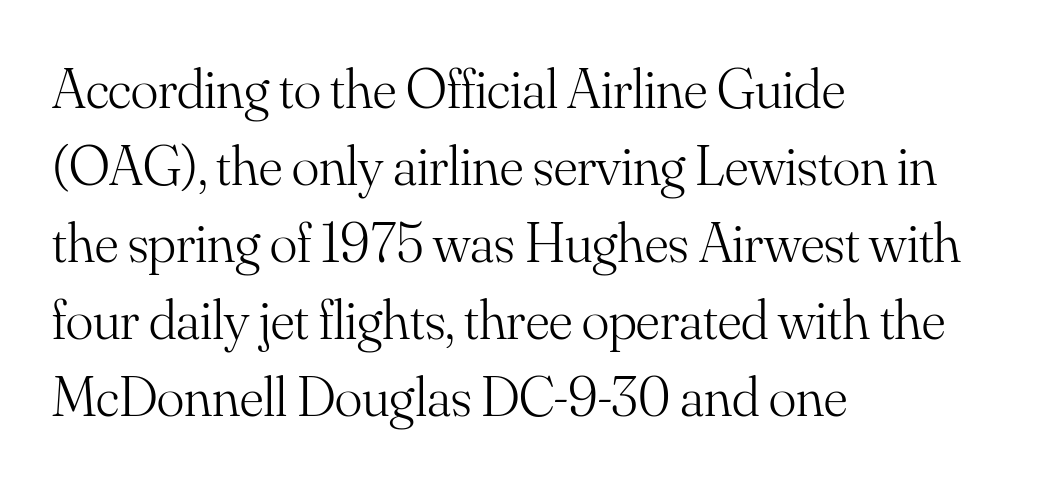
{"serif": "yes", "italic": "no", "bold": "no", "weight": "light", "width": "normal", "stroke_contrast": "medium", "x_height": "small", "monospaced": "no", "underline": "no", "align": "left", "line_spacing": "normal", "line_spacing_ratio": 1.35, "letter_spacing": "normal", "letter_spacing_em": 0.0, "glyph_px": 57}
